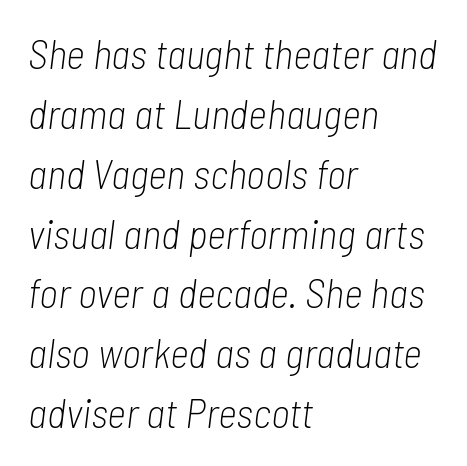
The image shows 41 px light, condensed type, italic (leaning right); set left-aligned, normal line spacing (1.46x), normal letter spacing, not underlined; low stroke contrast and a medium x-height.
